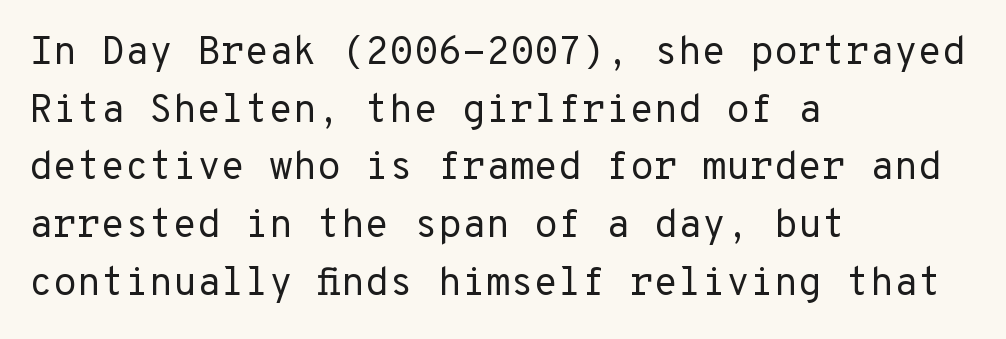
The image shows 39 px regular-weight sans-serif type, upright, monospaced; set left-aligned, normal line spacing (1.48x), normal letter spacing, not underlined; low stroke contrast and a medium x-height.
